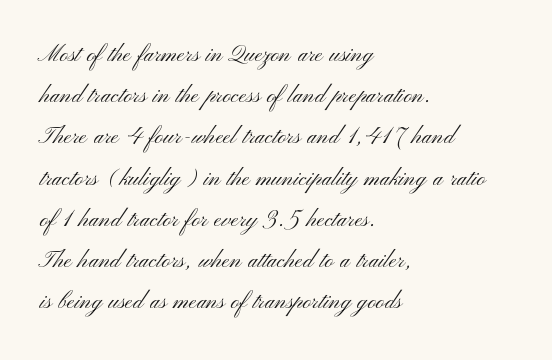
Reading down the block, your eye returns to a fixed left position each line. The typeface has the unassuming heft of standard copy or less. Underline: absent. No extra tracking has been applied to these lines. The passage shown is typed in a proportional face where columns would drift.
